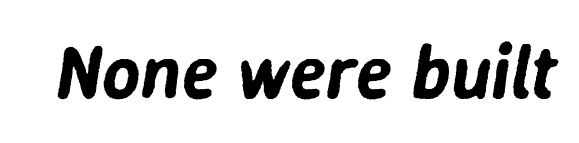
Italic? Definitely — the glyphs are oblique. Tracking here is standard; glyphs follow each other at the usual distance. Each letter keeps its own natural width here, so spacing adapts to shape. Honestly, there is no underline to notice here at all.
